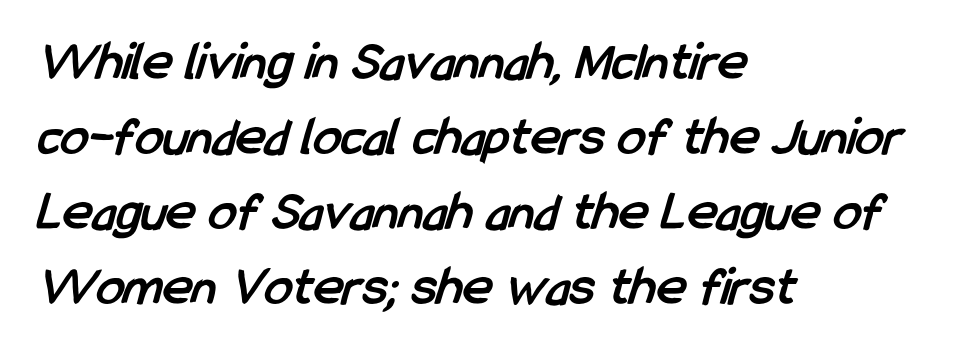
The image shows 56 px semibold, condensed sans-serif type; set left-aligned, normal line spacing (1.34x), normal letter spacing, not underlined; low stroke contrast and a medium x-height.
